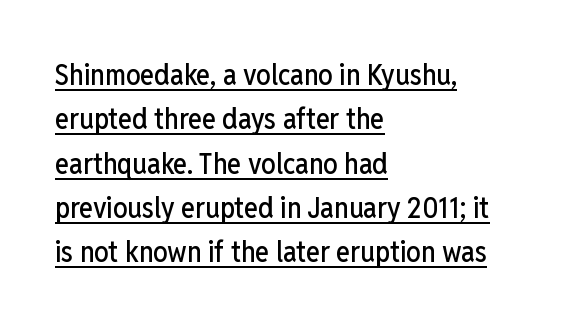
The paragraph shown leans on its left margin. The type family on display is of the sans-serif kind. Whoever set this chose a conventional vertical rhythm. The lettering is marked with a stroke running underneath it. You can tell it's not italic because the verticals are truly vertical.
